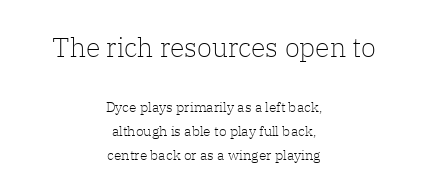
The image shows 27 px text type, upright; set centered, line spacing 1.71x, normal letter spacing, not underlined; the first (top) block is 1.93x larger.
